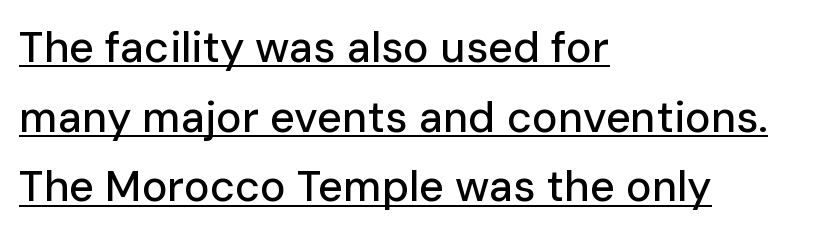
Q: Is the text italic (slanted)? A: No, it is upright.
Q: Is the typeface a serif or a sans-serif typeface? A: Sans-serif.
Q: Is the text underlined? A: Yes.
Q: How is the paragraph aligned? A: Left-aligned.
Q: Is the spacing between letters normal or unusually wide? A: Normal.
Q: Is the spacing between lines tight, normal or loose? A: Normal.
Q: Width (condensed, normal, or wide)? A: Normal.
Q: Stroke contrast? A: Low.
Q: x-height? A: Medium.
Q: Monospaced? A: No.
